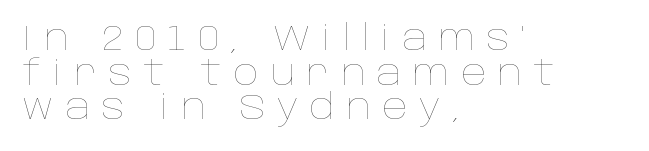
The specimen reads as upright at a glance. Short note: letters widely spaced. The paragraph shown leans on its left margin. The letters advance in unequal steps, a hallmark of proportional type. Bare-footed words on every line.
